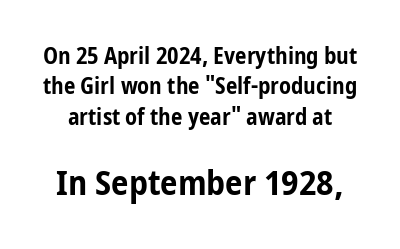
The image shows 35 px bold, condensed sans-serif type, upright; set normal line spacing (1.32x), normal letter spacing, not underlined; the second (bottom) block is 1.52x larger; low stroke contrast and a medium x-height.
